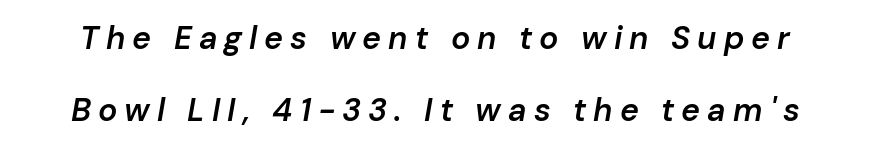
The image shows 32 px semibold type, italic (leaning right); set loose line spacing (2.25x), unusually wide letter spacing (+0.22 em), not underlined; low stroke contrast and a medium x-height.
